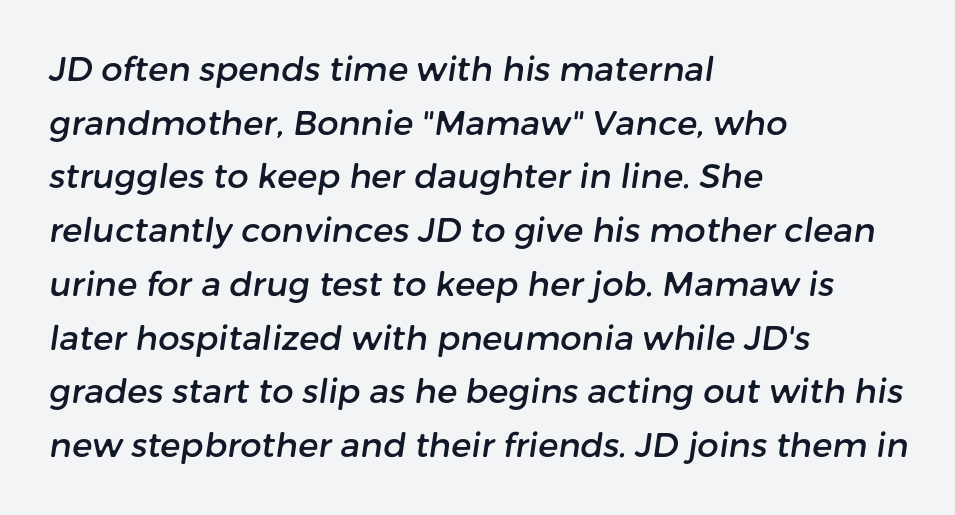
{"serif": "no", "width": "normal", "stroke_contrast": "low", "x_height": "medium", "monospaced": "no", "underline": "no", "align": "left", "line_spacing": "normal", "line_spacing_ratio": 1.58, "letter_spacing": "normal", "letter_spacing_em": 0.0, "glyph_px": 34}
